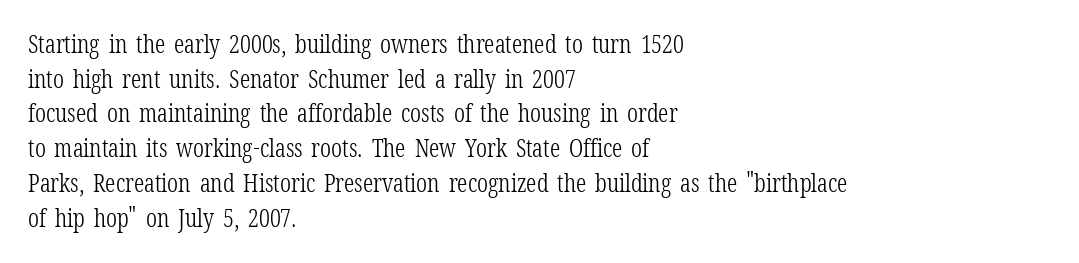
The image shows 25 px text type, upright; set left-aligned, normal line spacing (1.39x), normal letter spacing, not underlined.
